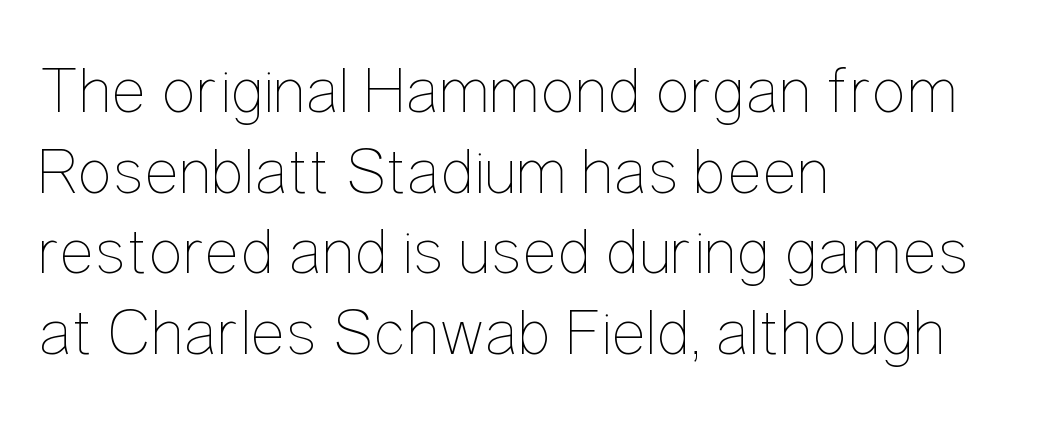
Q: Is the text bold? A: No.
Q: Is the text italic (slanted)? A: No, it is upright.
Q: Is the text underlined? A: No.
Q: How is the paragraph aligned? A: Left-aligned.
Q: Is the spacing between letters normal or unusually wide? A: Normal.
Q: Width (condensed, normal, or wide)? A: Condensed.
Q: Stroke contrast? A: Low.
Q: x-height? A: Medium.
Q: Monospaced? A: No.
